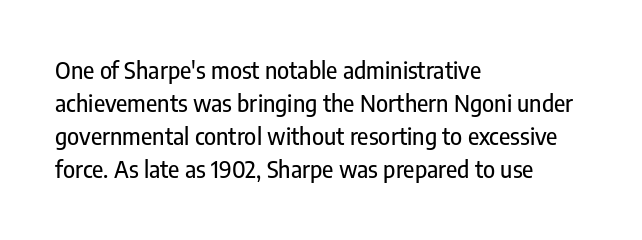
{"italic": "no", "underline": "no", "align": "left", "line_spacing": "normal", "line_spacing_ratio": 1.44, "letter_spacing": "normal", "letter_spacing_em": 0.0, "glyph_px": 23}
